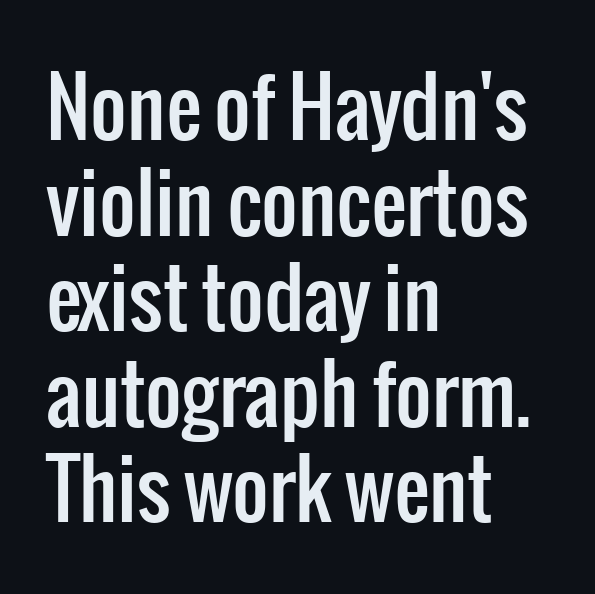
{"serif": "no", "italic": "no", "width": "condensed", "stroke_contrast": "low", "x_height": "medium", "monospaced": "no", "underline": "no", "align": "left", "line_spacing_ratio": 1.21, "letter_spacing": "normal", "letter_spacing_em": 0.0, "glyph_px": 79}
